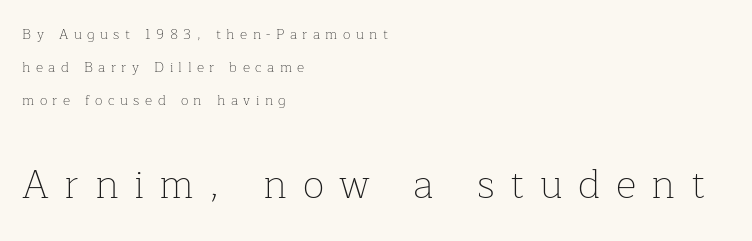
Q: Is the text bold? A: No.
Q: Is the text italic (slanted)? A: No, it is upright.
Q: Is the typeface a serif or a sans-serif typeface? A: Serif.
Q: Is the text underlined? A: No.
Q: How is the paragraph aligned? A: Left-aligned.
Q: Is the spacing between letters normal or unusually wide? A: Unusually wide.
Q: Is the spacing between lines tight, normal or loose? A: Loose.
Q: Which block of text is set in a larger size, the first (top) or the second (bottom)? A: The second (bottom) one.
Q: Width (condensed, normal, or wide)? A: Normal.
Q: Stroke contrast? A: Low.
Q: x-height? A: Medium.
Q: Monospaced? A: No.
